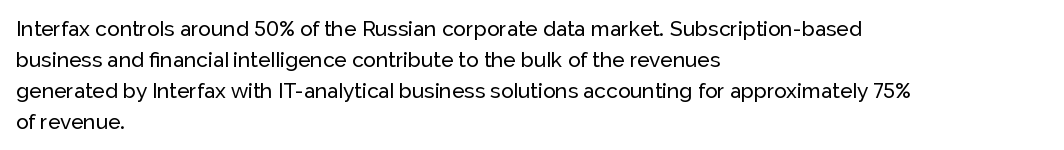
Q: Is the text italic (slanted)? A: No, it is upright.
Q: Is the text underlined? A: No.
Q: How is the paragraph aligned? A: Left-aligned.
Q: Is the spacing between letters normal or unusually wide? A: Normal.
Q: Is the spacing between lines tight, normal or loose? A: Normal.
